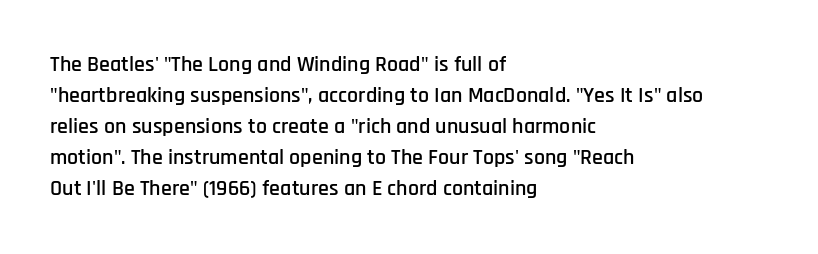
{"italic": "no", "underline": "no", "align": "left", "line_spacing": "normal", "line_spacing_ratio": 1.41, "letter_spacing": "normal", "letter_spacing_em": 0.0, "glyph_px": 22}
